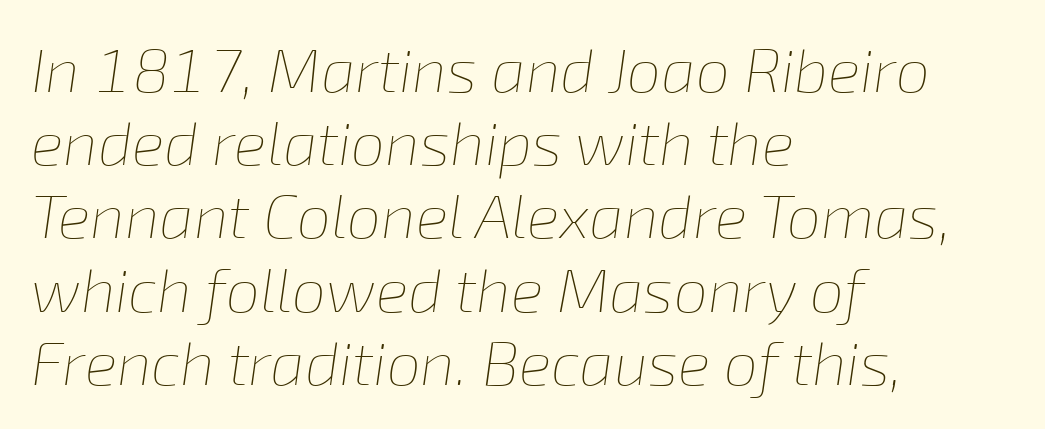
The image shows 61 px thin type, italic (leaning right); set left-aligned, line spacing 1.2x, normal letter spacing, not underlined; low stroke contrast and a medium x-height.
